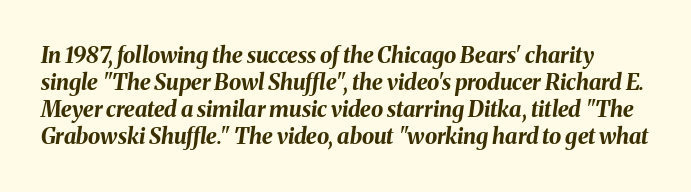
The image shows 22 px bold type, italic (leaning right); set line spacing 1.23x, normal letter spacing, not underlined.
